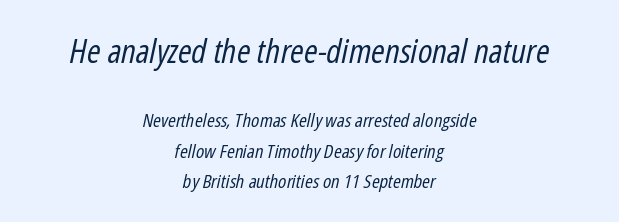
{"italic": "yes", "lean": "right", "slant_degrees": 12, "bold": "no", "weight": "regular", "width": "condensed", "stroke_contrast": "low", "x_height": "medium", "monospaced": "no", "underline": "no", "align": "center", "line_spacing": "normal", "line_spacing_ratio": 1.6, "letter_spacing": "normal", "letter_spacing_em": 0.0, "larger_block": "first", "size_ratio": 1.74, "glyph_px": 33}
